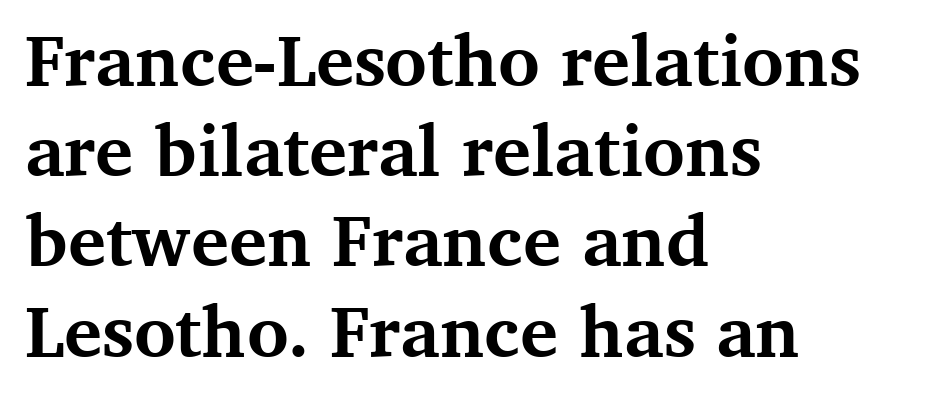
Q: Is the text bold? A: Yes.
Q: Is the text italic (slanted)? A: No, it is upright.
Q: Is the typeface a serif or a sans-serif typeface? A: Serif.
Q: Is the text underlined? A: No.
Q: How is the paragraph aligned? A: Left-aligned.
Q: Is the spacing between letters normal or unusually wide? A: Normal.
Q: Is the spacing between lines tight, normal or loose? A: Normal.
Q: Width (condensed, normal, or wide)? A: Normal.
Q: Stroke contrast? A: Medium.
Q: x-height? A: Medium.
Q: Monospaced? A: No.
